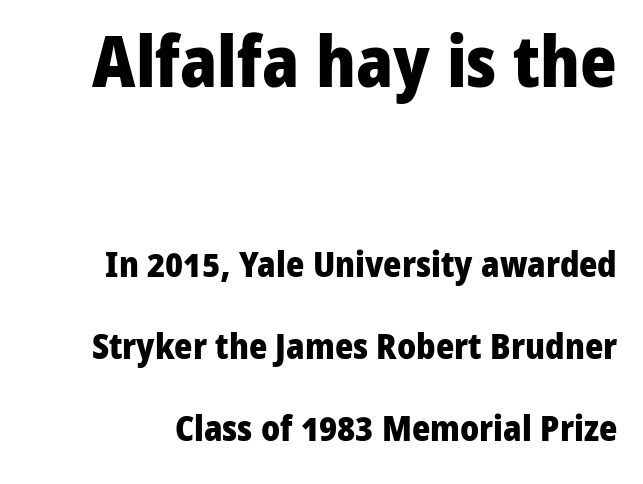
The image shows 70 px heavy sans-serif type, upright; set loose line spacing (2.34x), normal letter spacing, not underlined; the first (top) block is 2.0x larger; low stroke contrast and a medium x-height.
